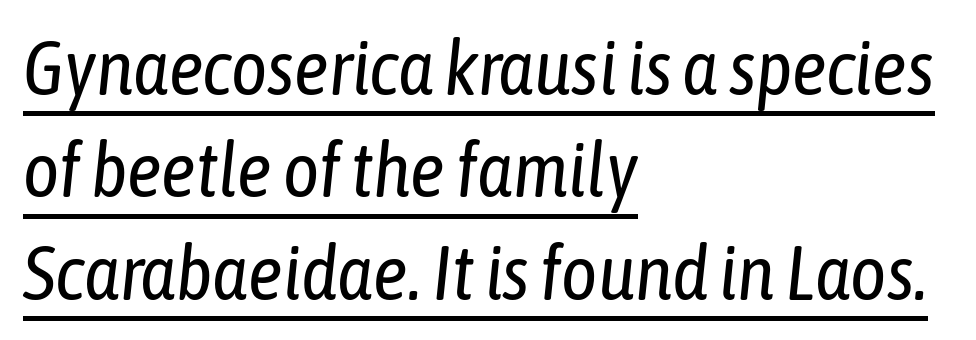
Casual observation: everything's shoved over to the left. What's the leading like? Ordinary, nothing unusual. This sample uses an oblique cut, with every glyph tilted off the vertical. Unbolded letterforms with no extra heft.
